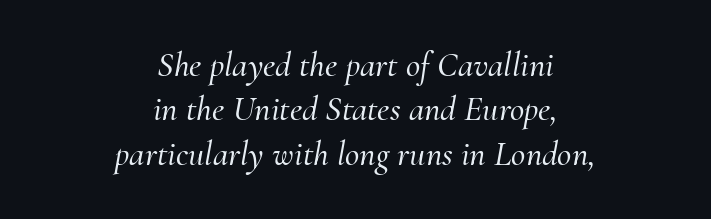
Q: Is the text italic (slanted)? A: Yes, it leans right by about 10 degrees.
Q: Is the typeface a serif or a sans-serif typeface? A: Serif.
Q: Is the text underlined? A: No.
Q: How is the paragraph aligned? A: Centered.
Q: Is the spacing between letters normal or unusually wide? A: Normal.
Q: Is the spacing between lines tight, normal or loose? A: Normal.
Q: Width (condensed, normal, or wide)? A: Normal.
Q: Stroke contrast? A: Medium.
Q: x-height? A: Small.
Q: Monospaced? A: No.
